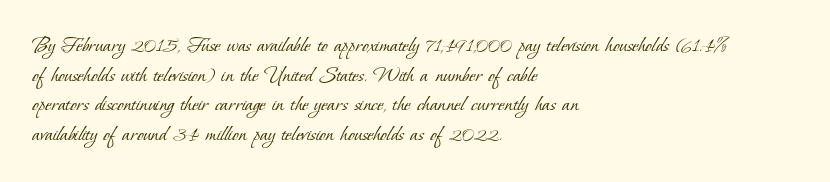
The image shows 24 px text type; set left-aligned, line spacing 1.23x, normal letter spacing, not underlined.
